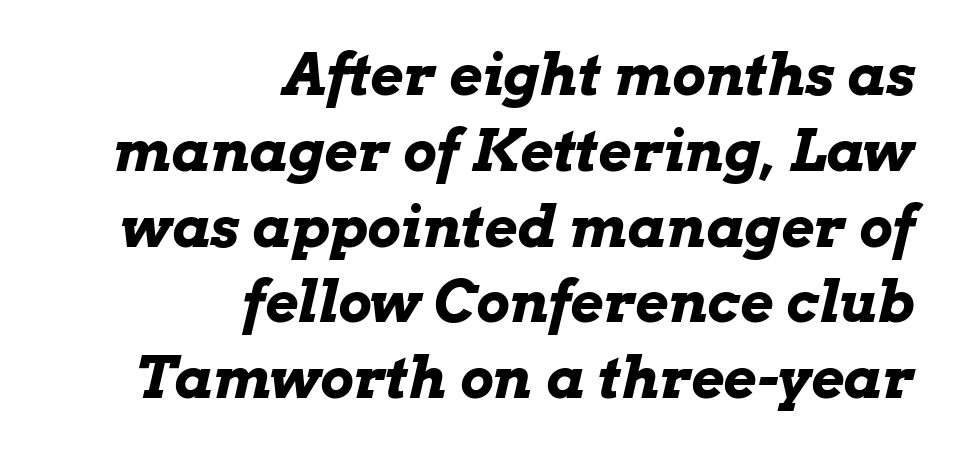
{"italic": "yes", "lean": "right", "slant_degrees": 13, "bold": "yes", "weight": "bold", "width": "wide", "stroke_contrast": "low", "x_height": "medium", "monospaced": "no", "underline": "no", "align": "right", "line_spacing": "normal", "line_spacing_ratio": 1.33, "letter_spacing": "normal", "letter_spacing_em": 0.0, "glyph_px": 57}
